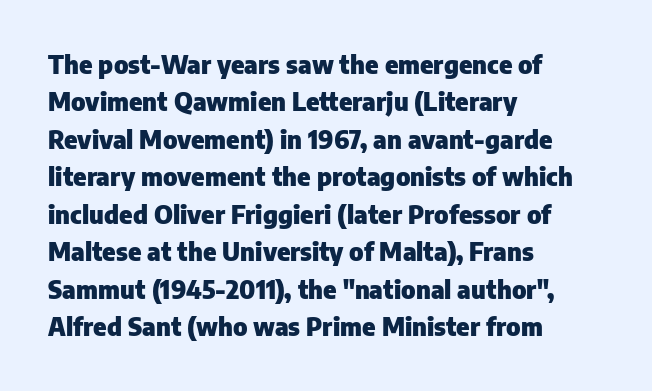
{"italic": "no", "bold": "yes", "underline": "no", "align": "left", "line_spacing": "normal", "line_spacing_ratio": 1.5, "letter_spacing": "normal", "letter_spacing_em": 0.0, "glyph_px": 25}
